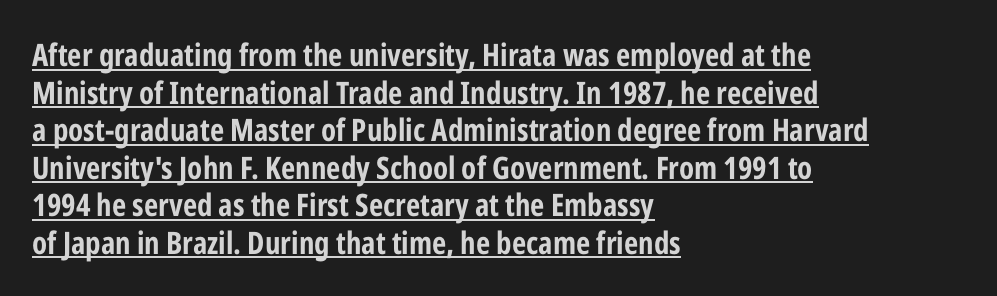
The rendering uses a bold face; every stroke is thick and dark. Short and long lines alike share a common starting point at left. This sample has the flowing, uneven cadence of proportional lettering. The letters carry no serifs — their stems end cleanly without finishing strokes. Every word sits above its own underline. Unlike italic type, these characters show no tilt at all.
